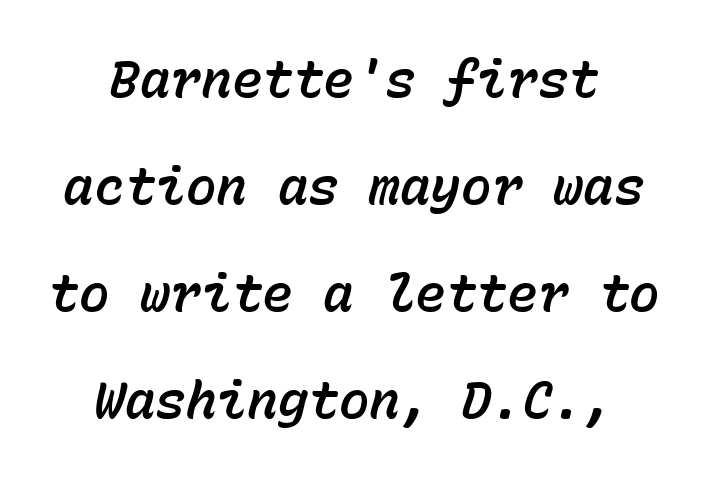
{"italic": "yes", "lean": "right", "slant_degrees": 15, "width": "normal", "stroke_contrast": "low", "x_height": "medium", "monospaced": "yes", "underline": "no", "align": "center", "line_spacing": "loose", "line_spacing_ratio": 2.1, "letter_spacing": "normal", "letter_spacing_em": 0.0, "glyph_px": 51}
